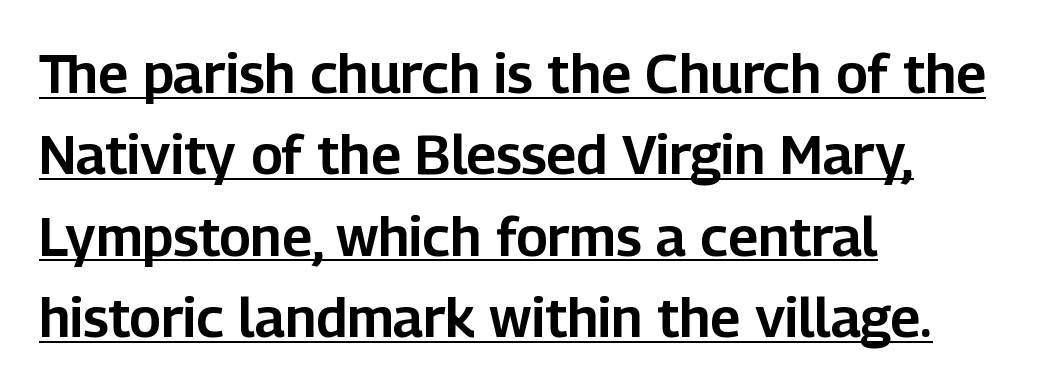
{"serif": "no", "italic": "no", "width": "normal", "stroke_contrast": "low", "x_height": "medium", "monospaced": "no", "underline": "yes", "align": "left", "line_spacing": "normal", "line_spacing_ratio": 1.48, "letter_spacing": "normal", "letter_spacing_em": 0.0, "glyph_px": 55}
